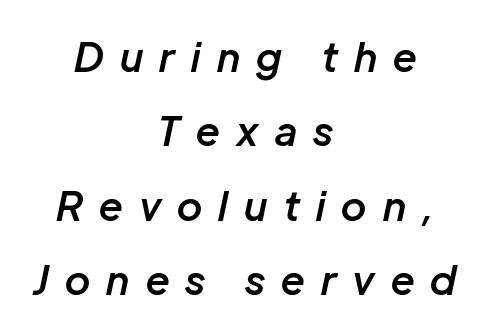
Q: Is the text bold? A: Semi-bold.
Q: Is the text italic (slanted)? A: Yes, it leans right by about 12 degrees.
Q: Is the text underlined? A: No.
Q: How is the paragraph aligned? A: Centered.
Q: Is the spacing between letters normal or unusually wide? A: Unusually wide.
Q: Width (condensed, normal, or wide)? A: Normal.
Q: Stroke contrast? A: Low.
Q: x-height? A: Medium.
Q: Monospaced? A: No.
